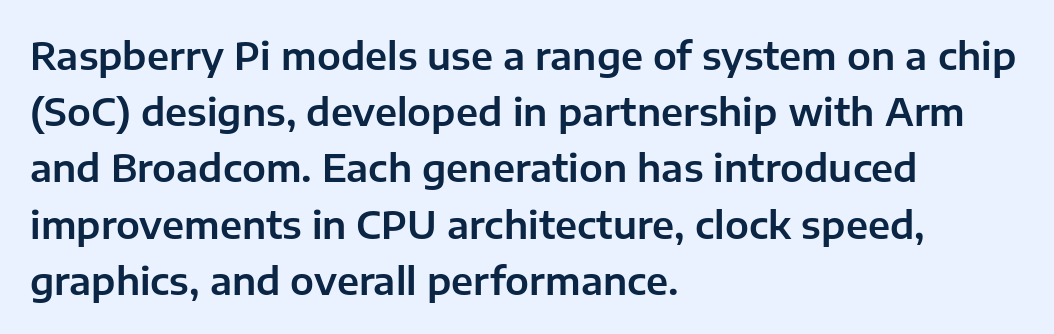
The image shows 38 px sans-serif type, upright; set left-aligned, normal line spacing (1.48x), normal letter spacing, not underlined; low stroke contrast and a medium x-height.
